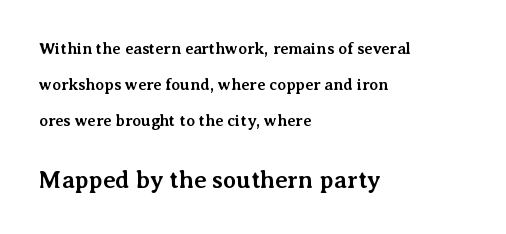
{"italic": "no", "bold": "yes", "underline": "no", "align": "left", "line_spacing": "loose", "line_spacing_ratio": 2.25, "letter_spacing": "normal", "letter_spacing_em": 0.0, "larger_block": "second", "size_ratio": 1.5, "glyph_px": 24}
